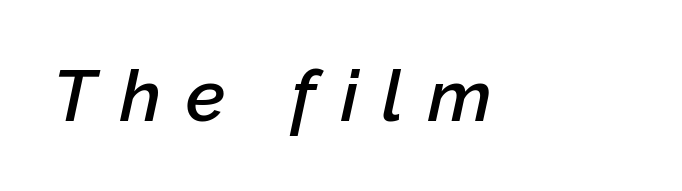
{"italic": "yes", "lean": "right", "slant_degrees": 12, "bold": "semi", "weight": "semibold", "width": "normal", "stroke_contrast": "low", "x_height": "medium", "monospaced": "no", "underline": "no", "letter_spacing": "wide", "letter_spacing_em": 0.34, "glyph_px": 72}
